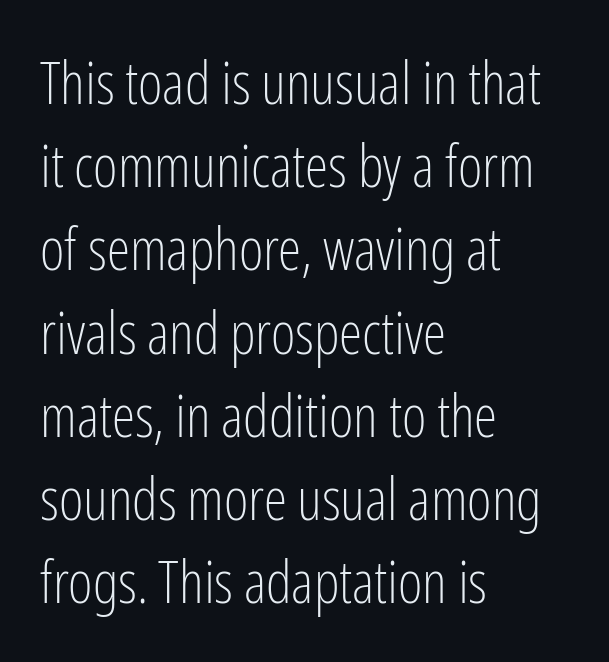
{"serif": "no", "italic": "no", "bold": "no", "weight": "light", "width": "condensed", "stroke_contrast": "low", "x_height": "medium", "monospaced": "no", "underline": "no", "align": "left", "line_spacing": "normal", "line_spacing_ratio": 1.41, "letter_spacing": "normal", "letter_spacing_em": 0.0, "glyph_px": 59}
